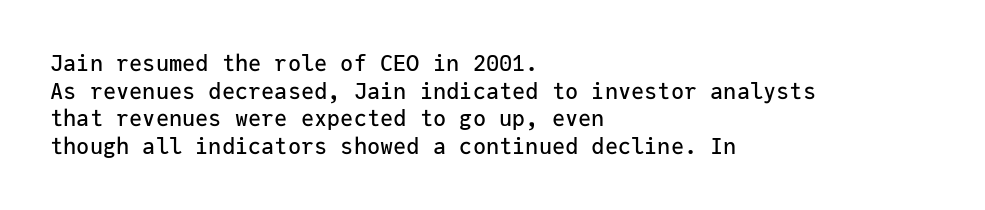
Regarding leading, the lines here are spaced in the standard way. The space beneath each line is pristine and unruled. Tracking value appears to be zero — textbook default spacing. The setting favours the left margin, as ordinary paragraphs usually do.
